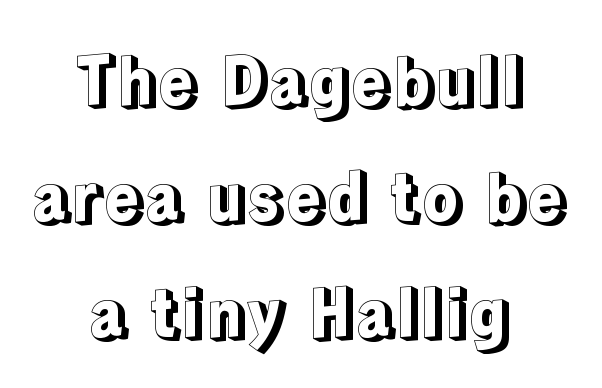
The image shows 66 px text type, upright; set centered, line spacing 1.76x, normal letter spacing, not underlined; a medium x-height.
